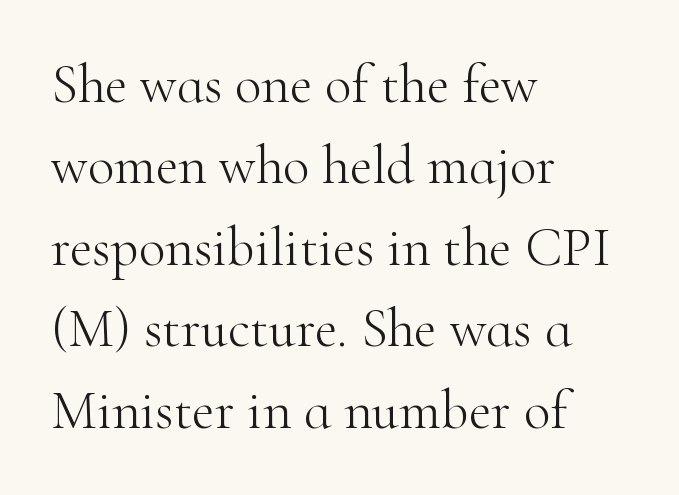
Looks like regular typesetting: each glyph gets only the width it needs. Is this a sans? No — the strokes have serifs. Horizontal alignment here is leftward, the default for most running prose. There is no visible air inserted between adjacent glyphs.
